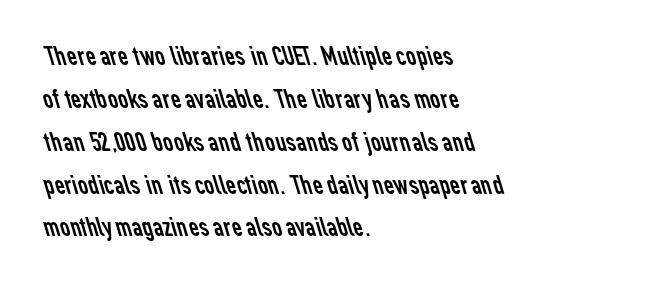
{"serif": "no", "bold": "no", "weight": "regular", "width": "normal", "stroke_contrast": "low", "x_height": "medium", "monospaced": "no", "underline": "no", "align": "left", "line_spacing": "normal", "line_spacing_ratio": 1.53, "letter_spacing": "normal", "letter_spacing_em": 0.0, "glyph_px": 28}
